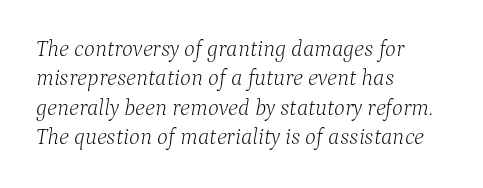
{"italic": "yes", "lean": "right", "slant_degrees": 9, "bold": "no", "underline": "no", "align": "left", "line_spacing": "normal", "line_spacing_ratio": 1.28, "letter_spacing": "normal", "letter_spacing_em": 0.0, "glyph_px": 23}
